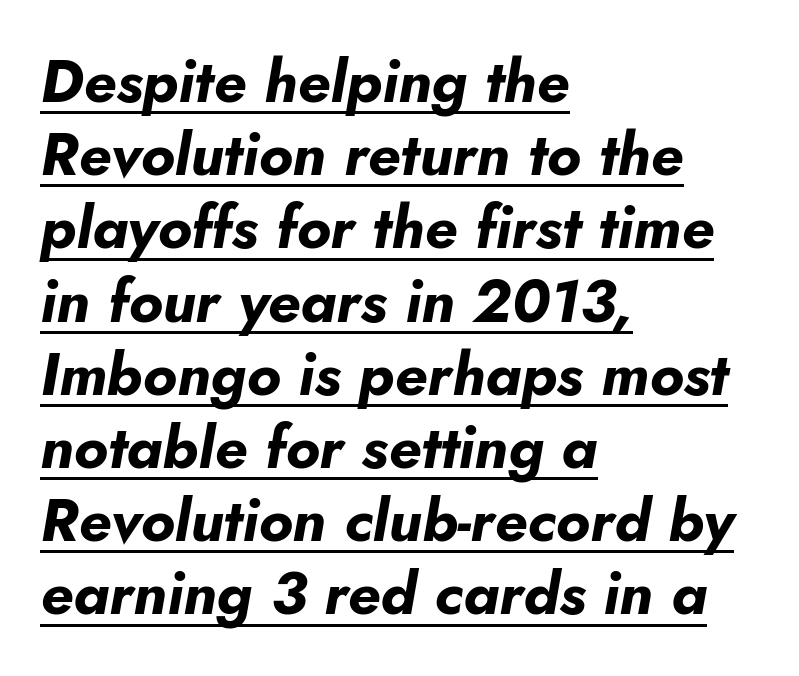
{"italic": "yes", "lean": "right", "slant_degrees": 10, "bold": "yes", "weight": "bold", "width": "normal", "stroke_contrast": "low", "x_height": "small", "monospaced": "no", "underline": "yes", "align": "left", "line_spacing_ratio": 1.22, "letter_spacing": "normal", "letter_spacing_em": 0.0, "glyph_px": 60}
